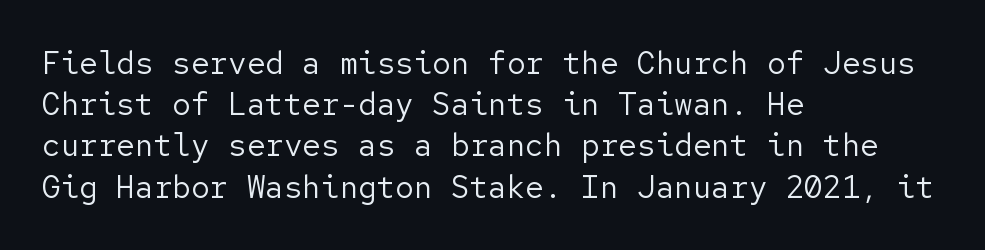
The image shows 31 px regular-weight sans-serif type, upright; set left-aligned, normal line spacing (1.33x), normal letter spacing, not underlined; low stroke contrast and a medium x-height.
